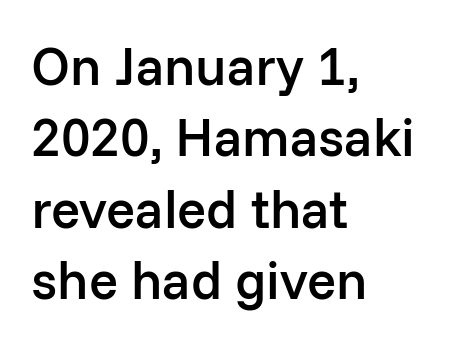
The image shows 54 px semibold sans-serif type, upright; set left-aligned, normal line spacing (1.32x), normal letter spacing, not underlined; low stroke contrast and a medium x-height.
